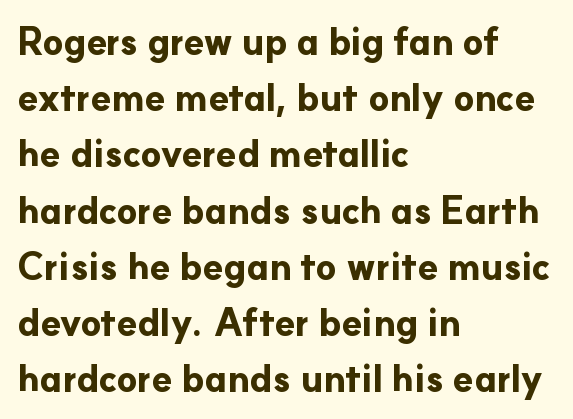
{"serif": "no", "italic": "no", "bold": "yes", "weight": "bold", "width": "normal", "stroke_contrast": "low", "x_height": "small", "monospaced": "no", "underline": "no", "align": "left", "line_spacing": "normal", "line_spacing_ratio": 1.52, "letter_spacing": "normal", "letter_spacing_em": 0.0, "glyph_px": 37}
